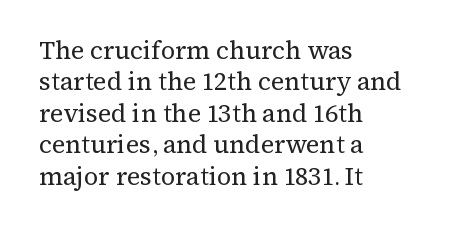
No letter is thick-stroked: the sample isn't bold. This is roman type, the default non-slanted kind. One glance says typical: line gaps are just what's usual. Plain, unruled lines of type. This sample is left-justified, so line endings fall wherever the words run out.
